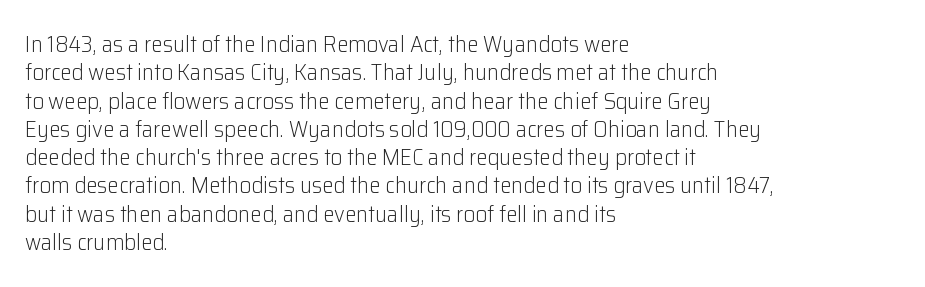
The image shows 23 px text type, upright; set left-aligned, line spacing 1.23x, normal letter spacing, not underlined.
